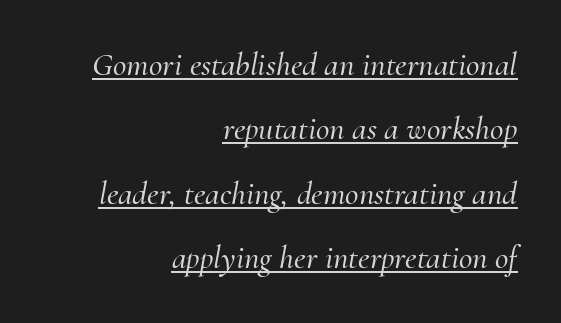
I'd call this a serif setting — the letters wear small feet. The designer dialed line spacing up above the default. Looks like someone drew a line under every word here. The whole block is typeset with a tilt. The passage shown is typed in a proportional face where columns would drift.
